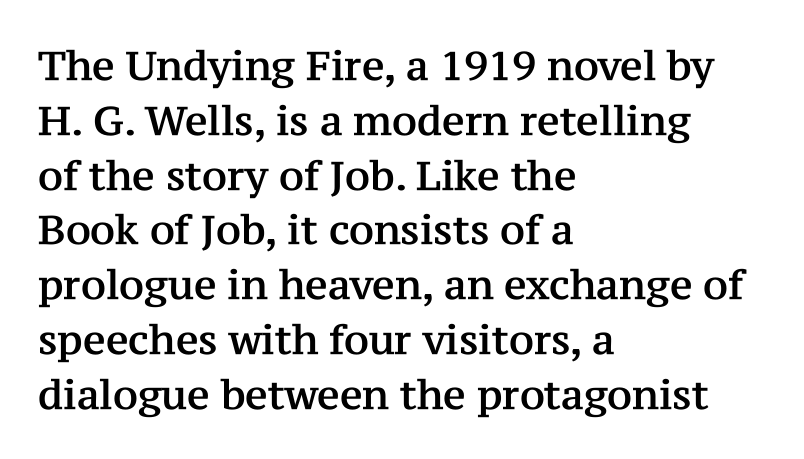
The image shows 40 px serif type, upright; set left-aligned, normal line spacing (1.37x), normal letter spacing, not underlined; medium stroke contrast and a medium x-height.
